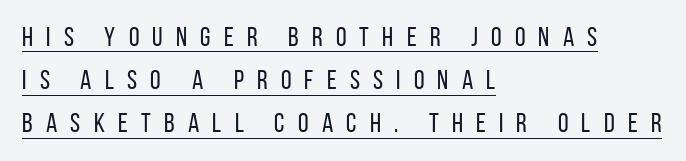
Q: Is the text bold? A: No.
Q: Is the text italic (slanted)? A: No, it is upright.
Q: Is the text underlined? A: Yes.
Q: How is the paragraph aligned? A: Left-aligned.
Q: Is the spacing between letters normal or unusually wide? A: Unusually wide.
Q: Is the spacing between lines tight, normal or loose? A: Normal.
